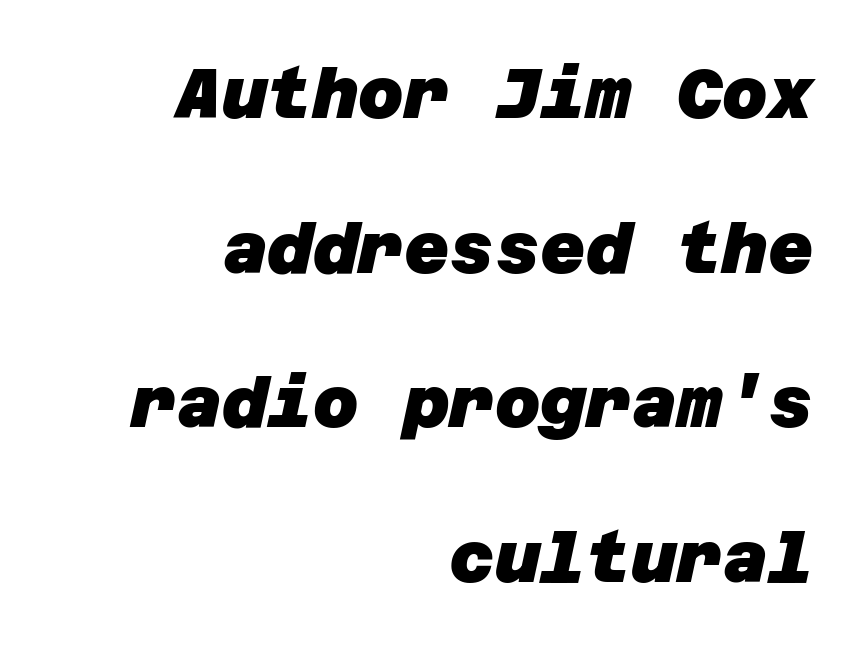
The specimen omits any rule beneath the text block's lines. These lines stand farther apart than default settings would place them. In terms of weight, the rendering is a true, heavy bold. Inter-character spacing is left at the font's built-in metrics.
